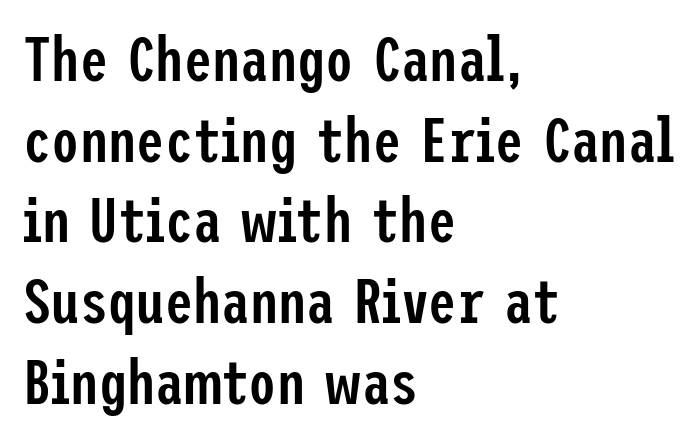
{"serif": "no", "italic": "no", "bold": "semi", "weight": "semibold", "width": "condensed", "stroke_contrast": "low", "x_height": "medium", "underline": "no", "align": "left", "line_spacing": "normal", "line_spacing_ratio": 1.28, "letter_spacing": "normal", "letter_spacing_em": 0.0, "glyph_px": 63}
